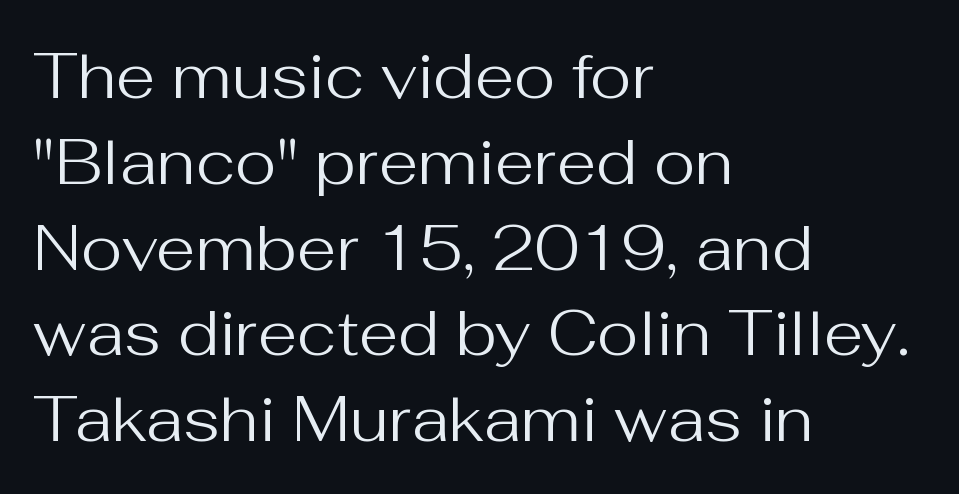
The image shows 64 px regular-weight sans-serif type, upright; set left-aligned, normal line spacing (1.34x), normal letter spacing, not underlined; medium stroke contrast and a medium x-height.
